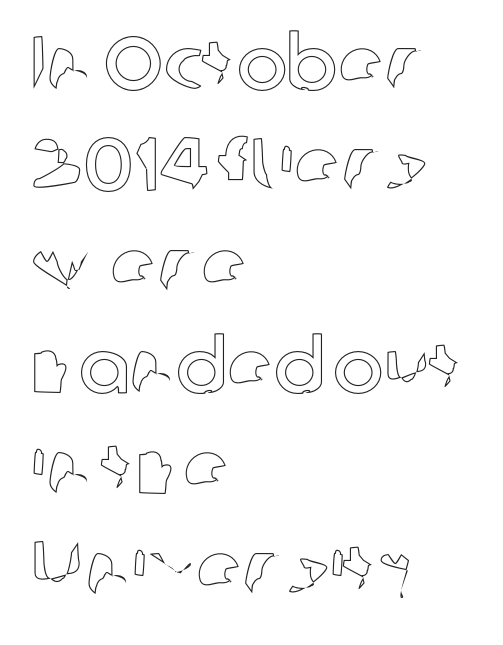
Q: Is the text italic (slanted)? A: No, it is upright.
Q: Is the text underlined? A: No.
Q: How is the paragraph aligned? A: Left-aligned.
Q: Is the spacing between letters normal or unusually wide? A: Normal.
Q: Is the spacing between lines tight, normal or loose? A: Normal.
Q: Width (condensed, normal, or wide)? A: Normal.
Q: x-height? A: Medium.
Q: Monospaced? A: No.
